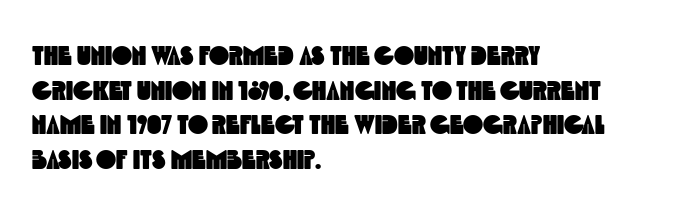
Q: Is the text underlined? A: No.
Q: How is the paragraph aligned? A: Left-aligned.
Q: Is the spacing between letters normal or unusually wide? A: Normal.
Q: Is the spacing between lines tight, normal or loose? A: Normal.
